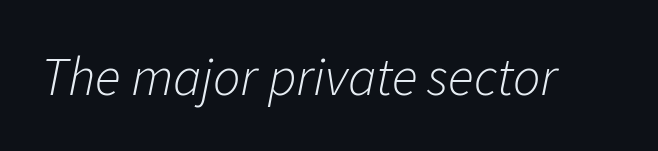
In terms of posture, this sample is oblique. The space directly below the letters is spotless. Here the designer chose a conventional face with non-uniform glyph widths. This sample uses plain, unmodified letter spacing.
